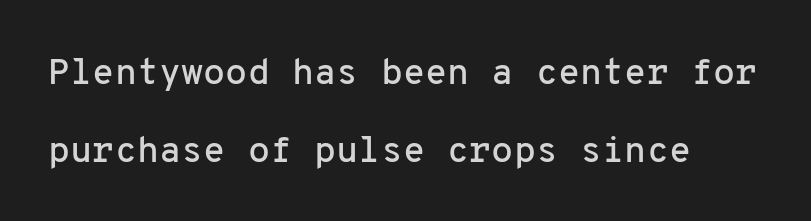
The image shows 36 px sans-serif type, upright, monospaced; set left-aligned, loose line spacing (2.16x), normal letter spacing, not underlined; low stroke contrast and a medium x-height.
